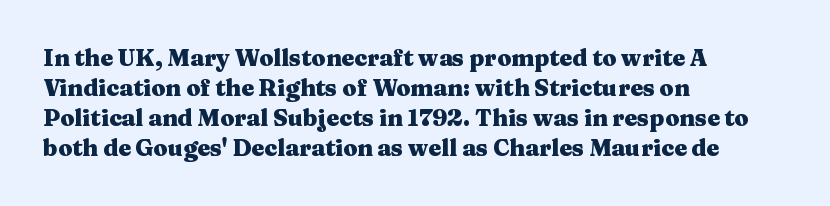
The image shows 23 px bold type, upright; set left-aligned, normal line spacing (1.31x), normal letter spacing, not underlined.
